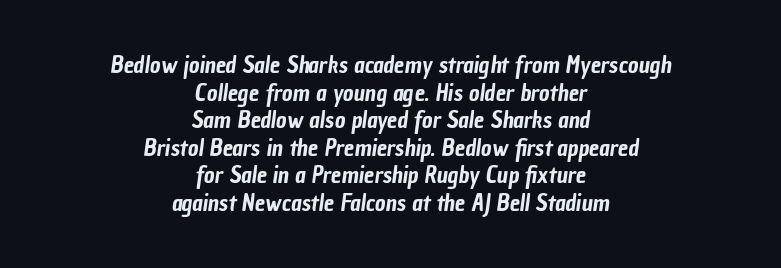
{"underline": "no", "align": "center", "line_spacing_ratio": 1.2, "letter_spacing": "normal", "letter_spacing_em": 0.0, "glyph_px": 23}
